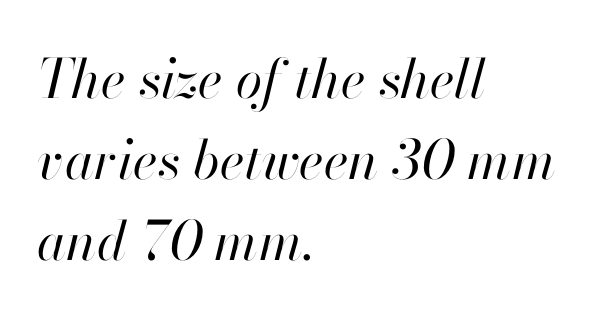
The vertical gap from one line to the next is medium. Between one letter and the next there's only the usual sliver of space. Caption: face not bold, strokes unweighted. The whole block is typeset with a tilt. The space beneath each line is pristine and unruled.
